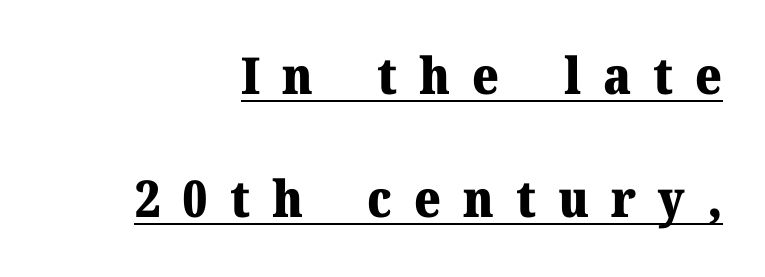
The strokes are fattened all the way to bold. A typographer would call this underscored text. These lines stand farther apart than default settings would place them. Tall strokes in this sample are plumb rather than angled. The rendering shows small feet on the letterforms — a serif design.
